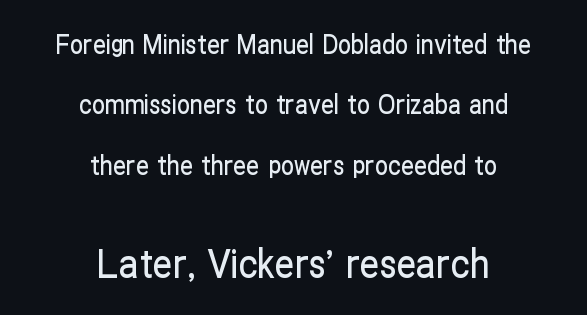
The image shows 39 px condensed sans-serif type, upright; set centered, loose line spacing (2.32x), normal letter spacing, not underlined; the second (bottom) block is 1.5x larger; low stroke contrast and a medium x-height.
